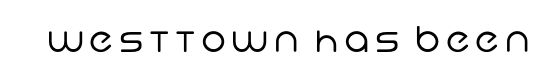
{"serif": "no", "bold": "no", "weight": "regular", "width": "normal", "stroke_contrast": "low", "x_height": "large", "monospaced": "no", "underline": "no", "glyph_px": 35}
